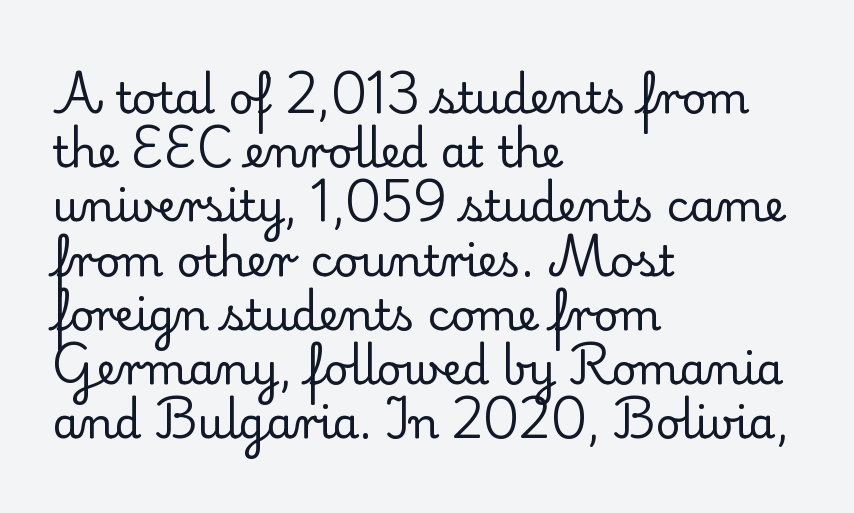
Ascenders rise straight up at ninety degrees. Interline gaps are of average width in this sample. Every row of glyphs begins at an identical x-position on the left. These lines are rendered in a variable-pitch font. Lines of text with bare space underneath. The cut favours lightness, reaching ordinary text weight at its darkest.
